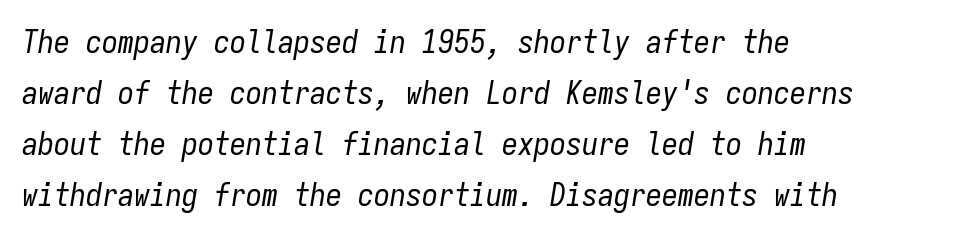
The image shows 32 px regular-weight, condensed type, italic (leaning right), monospaced; set left-aligned, normal line spacing (1.59x), normal letter spacing, not underlined; low stroke contrast and a medium x-height.
